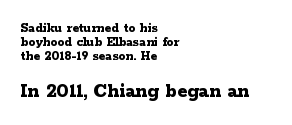
The image shows 21 px bold type, upright; set left-aligned, tight line spacing (1.01x), normal letter spacing, not underlined; the second (bottom) block is 1.5x larger.
